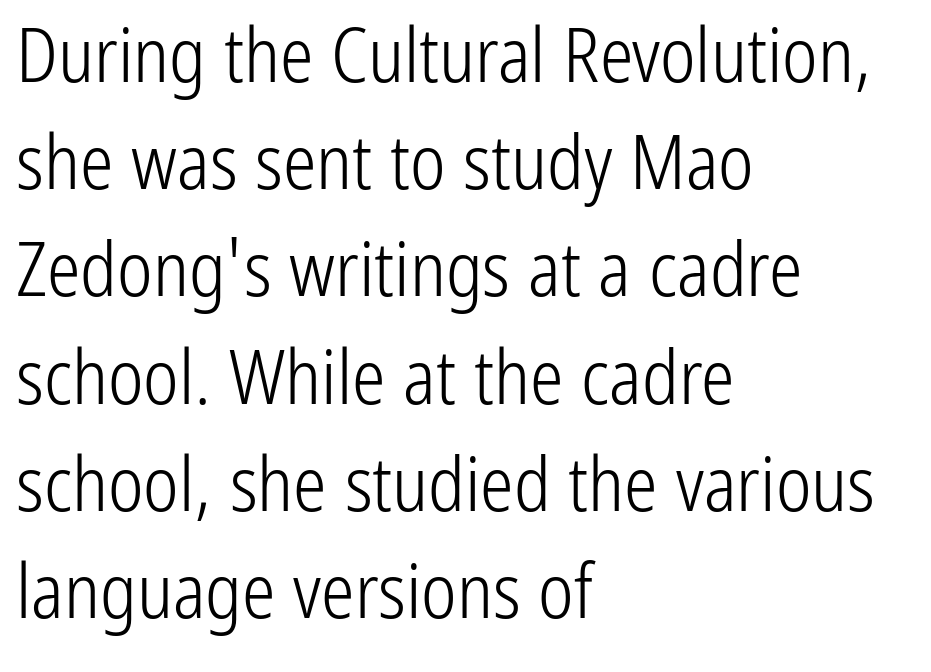
{"serif": "no", "italic": "no", "bold": "no", "weight": "light", "width": "condensed", "stroke_contrast": "low", "x_height": "medium", "monospaced": "no", "underline": "no", "align": "left", "line_spacing": "normal", "line_spacing_ratio": 1.43, "letter_spacing": "normal", "letter_spacing_em": 0.0, "glyph_px": 75}
